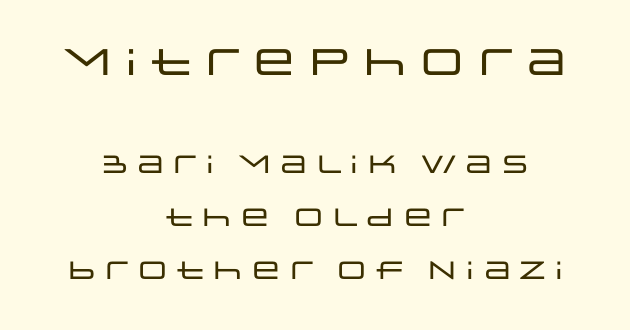
Proportional: the letters do not fall into vertical columns. The letters sit at their default tracking, neither squeezed nor spread. The letters carry no serifs — their stems end cleanly without finishing strokes. Caption: upper text group enlarged, lower text group reduced. The letters stand straight up with perfectly vertical stems.
